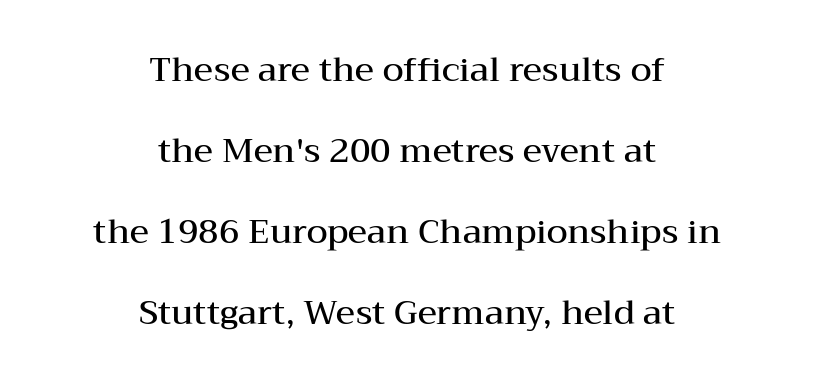
Think of a printed novel: that variable character pitch is what you see here. The gaps between neighbouring characters are ordinary and unremarkable. This block would shrink considerably if given ordinary leading; it's expanded now. Unlike a clean sans, this face finishes its strokes with serifs.
